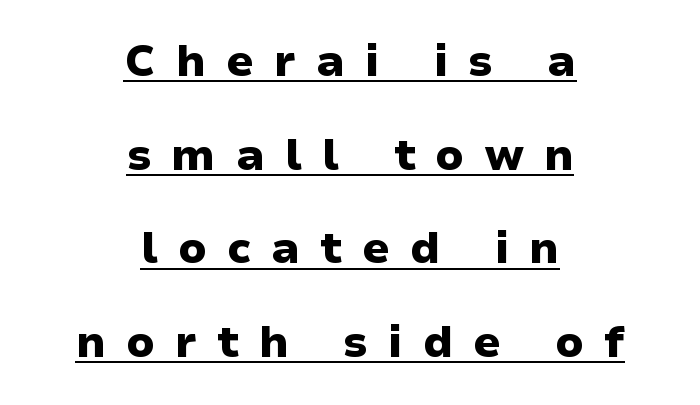
{"serif": "no", "italic": "no", "bold": "yes", "weight": "heavy", "width": "normal", "stroke_contrast": "low", "x_height": "medium", "monospaced": "no", "underline": "yes", "align": "center", "line_spacing": "loose", "line_spacing_ratio": 2.13, "letter_spacing": "wide", "letter_spacing_em": 0.46, "glyph_px": 44}
